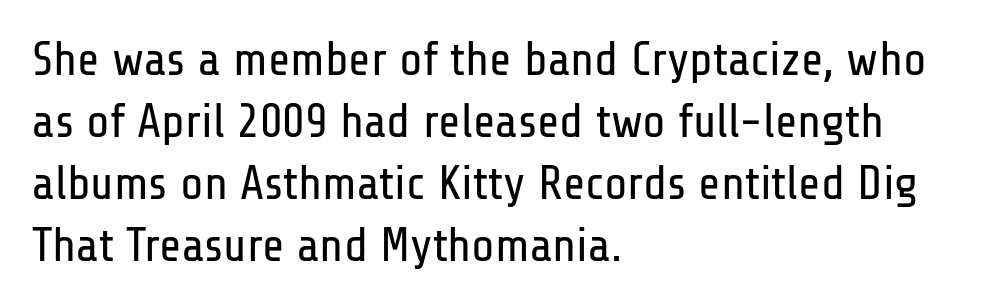
Q: Is the text bold? A: No.
Q: Is the text italic (slanted)? A: No, it is upright.
Q: Is the typeface a serif or a sans-serif typeface? A: Sans-serif.
Q: Is the text underlined? A: No.
Q: How is the paragraph aligned? A: Left-aligned.
Q: Is the spacing between letters normal or unusually wide? A: Normal.
Q: Is the spacing between lines tight, normal or loose? A: Normal.
Q: Width (condensed, normal, or wide)? A: Condensed.
Q: Stroke contrast? A: Low.
Q: x-height? A: Medium.
Q: Monospaced? A: No.
